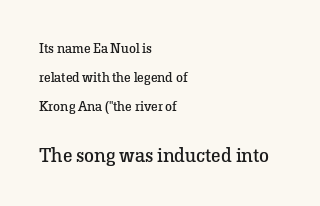
Here the glyphs are tracked normally, forming tight word shapes. Airy leading. Line starts are locked; line ends wander. Vertical strokes here are truly vertical.
